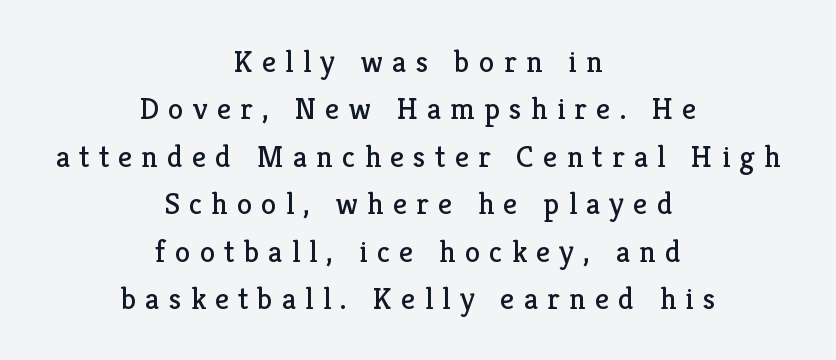
The image shows 31 px regular-weight serif type, upright; set centered, normal line spacing (1.53x), unusually wide letter spacing (+0.3 em), not underlined; low stroke contrast and a medium x-height.
